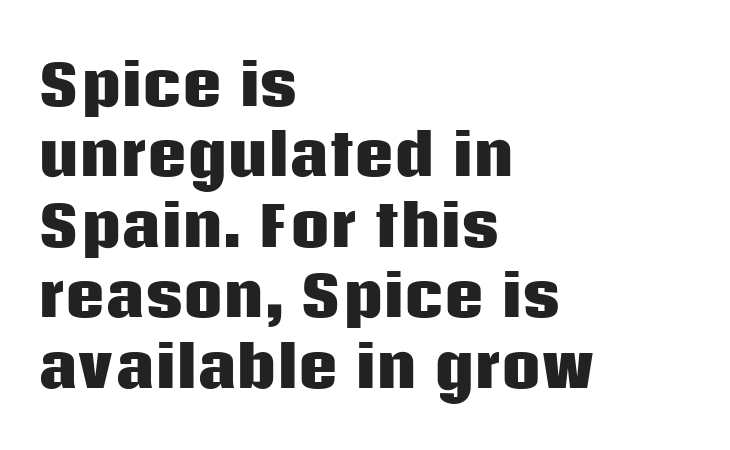
The image shows 55 px heavy sans-serif type, upright; set left-aligned, normal line spacing (1.28x), normal letter spacing, not underlined; low stroke contrast and a large x-height.
